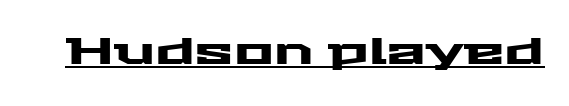
Q: Is the text italic (slanted)? A: No, it is upright.
Q: Is the typeface a serif or a sans-serif typeface? A: Sans-serif.
Q: Is the text underlined? A: Yes.
Q: Is the spacing between letters normal or unusually wide? A: Normal.
Q: Width (condensed, normal, or wide)? A: Wide.
Q: Stroke contrast? A: Medium.
Q: x-height? A: Medium.
Q: Monospaced? A: No.
